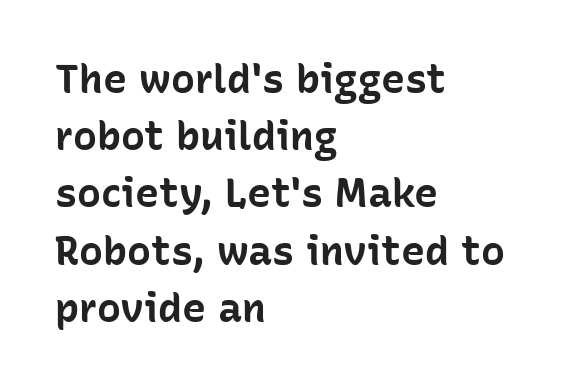
The font's upright variant was chosen for this text. The rendering anchors every line to the left-hand side. The face used here is a sans, in the tradition of grotesques and geometrics. The passage shown is typed in a proportional face where columns would drift.
